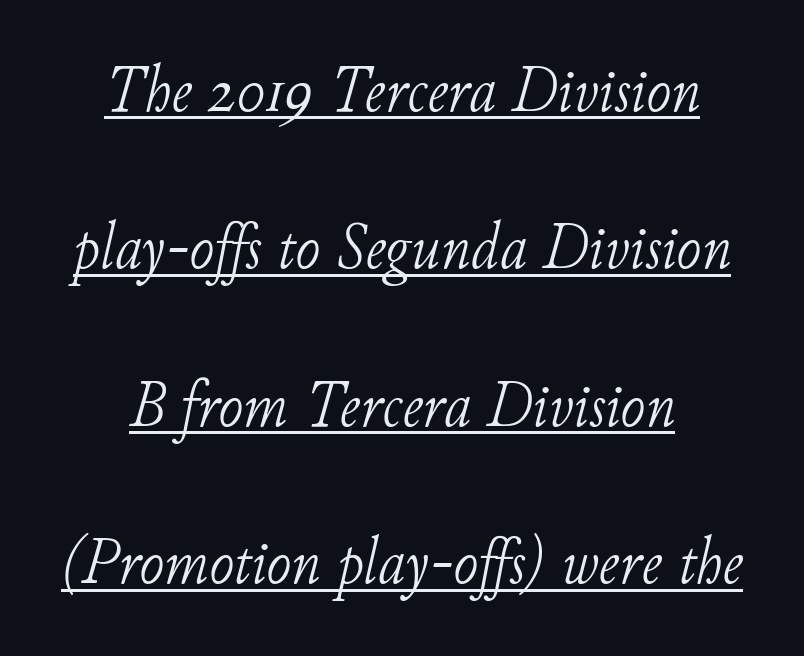
Stroke terminals: seriffed. The face used here appears with an underline applied. Airy leading. The rendering uses natural spacing where letterforms have individual widths. The tracking reads as untouched default to a designer's eye.
